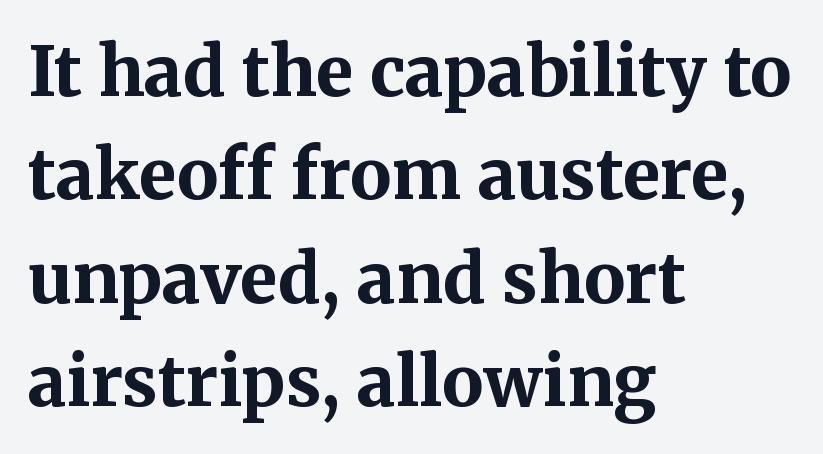
Plain, unruled lines of type. If you drew a ruler down the left edge, every line would touch it. Stroke thickness is high; the sample reads as a true bold. Check where the strokes stop: tiny serifs finish them off. The letters stand upright; this is a roman face.
